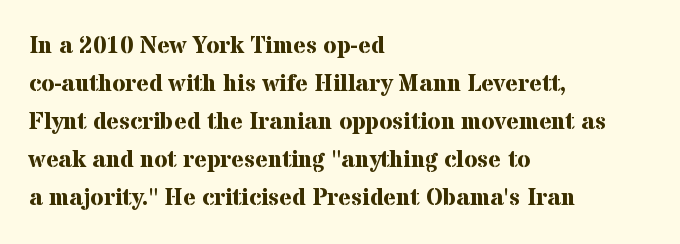
Q: Is the text bold? A: Yes.
Q: Is the text italic (slanted)? A: No, it is upright.
Q: Is the text underlined? A: No.
Q: How is the paragraph aligned? A: Left-aligned.
Q: Is the spacing between letters normal or unusually wide? A: Normal.
Q: Is the spacing between lines tight, normal or loose? A: Normal.
